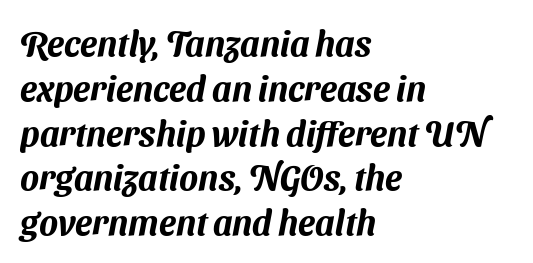
The image shows 35 px sans-serif type; set left-aligned, normal line spacing (1.28x), normal letter spacing, not underlined; medium stroke contrast and a medium x-height.
